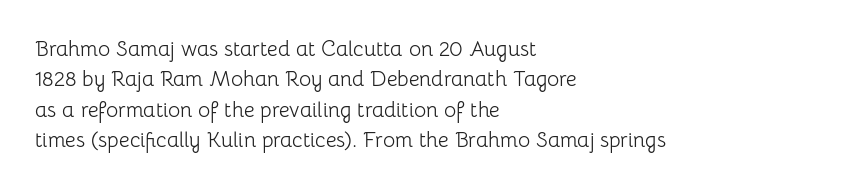
Q: Is the text bold? A: No.
Q: Is the text italic (slanted)? A: No, it is upright.
Q: Is the text underlined? A: No.
Q: How is the paragraph aligned? A: Left-aligned.
Q: Is the spacing between letters normal or unusually wide? A: Normal.
Q: Is the spacing between lines tight, normal or loose? A: Normal.
